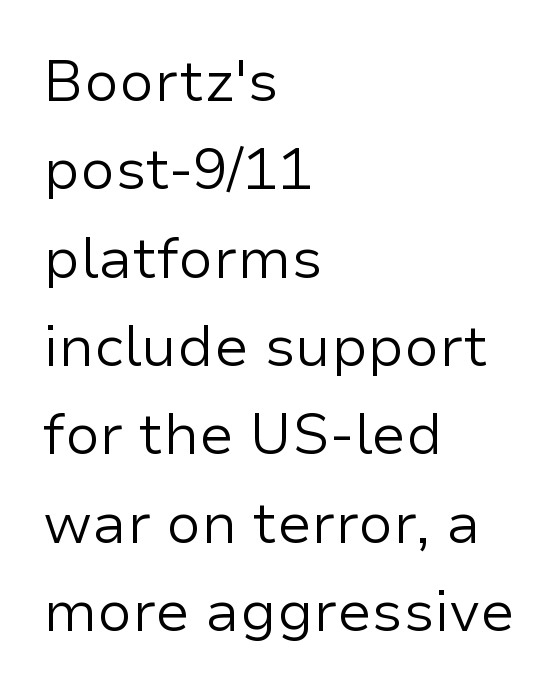
These lines are rendered in a variable-pitch font. Compared with typical paragraphs, the rows here are spaced about the same. Nothing heavy about these letters — not bold at all. These lines are composed in type without serifs. Short and long lines alike share a common starting point at left. Rule under the text: the space is simply empty.
